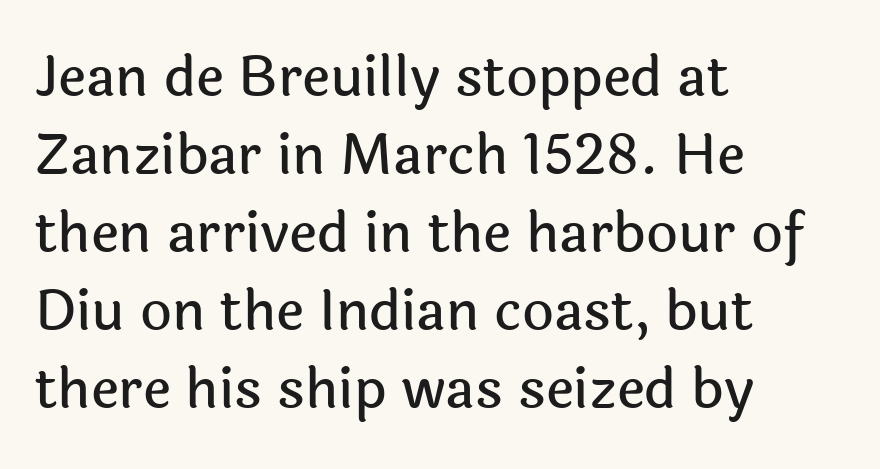
Q: Is the text italic (slanted)? A: No, it is upright.
Q: Is the typeface a serif or a sans-serif typeface? A: Sans-serif.
Q: Is the text underlined? A: No.
Q: How is the paragraph aligned? A: Left-aligned.
Q: Is the spacing between letters normal or unusually wide? A: Normal.
Q: Is the spacing between lines tight, normal or loose? A: Normal.
Q: Width (condensed, normal, or wide)? A: Normal.
Q: x-height? A: Medium.
Q: Monospaced? A: No.
